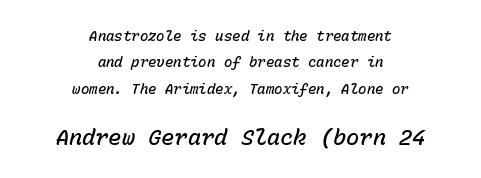
Q: Is the text bold? A: Semi-bold.
Q: Is the text italic (slanted)? A: Yes, it leans right by about 15 degrees.
Q: Is the text underlined? A: No.
Q: How is the paragraph aligned? A: Centered.
Q: Is the spacing between letters normal or unusually wide? A: Normal.
Q: Which block of text is set in a larger size, the first (top) or the second (bottom)? A: The second (bottom) one.
